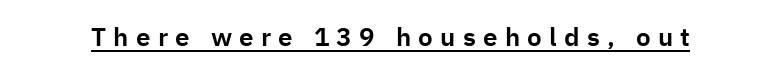
Q: Is the text italic (slanted)? A: No, it is upright.
Q: Is the text underlined? A: Yes.
Q: Is the spacing between letters normal or unusually wide? A: Unusually wide.
